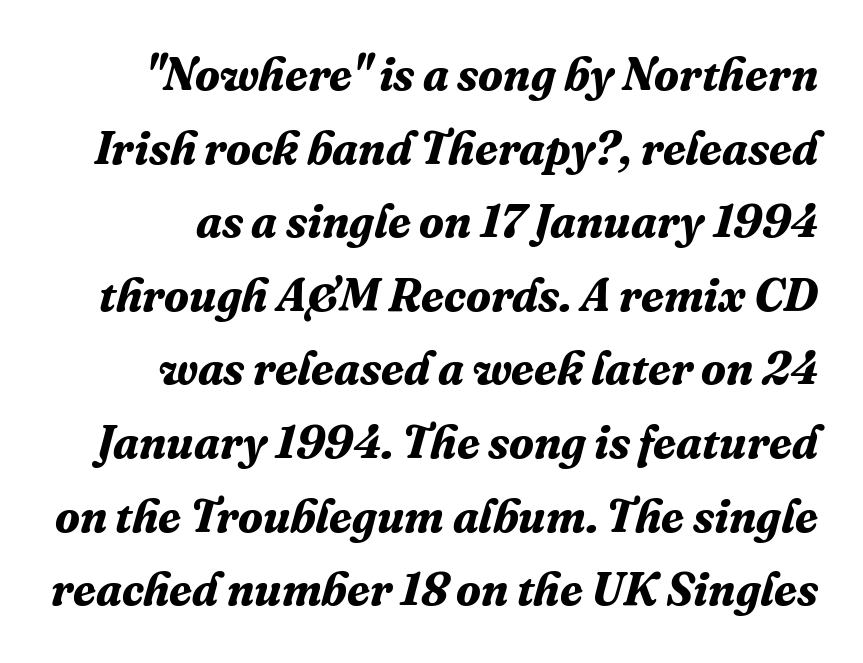
Q: Is the text bold? A: Yes.
Q: Is the text italic (slanted)? A: Yes, it leans right by about 16 degrees.
Q: Is the typeface a serif or a sans-serif typeface? A: Serif.
Q: Is the text underlined? A: No.
Q: Is the spacing between letters normal or unusually wide? A: Normal.
Q: Is the spacing between lines tight, normal or loose? A: Normal.
Q: Width (condensed, normal, or wide)? A: Normal.
Q: Stroke contrast? A: Medium.
Q: x-height? A: Medium.
Q: Monospaced? A: No.
